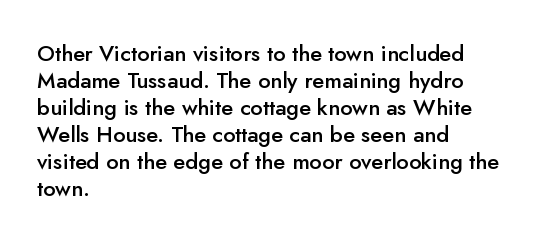
The gap between lines stays unmarked. Casual observation: everything's shoved over to the left. The glyphs have the mass of a demibold cut, below bold. The lettering stays uniformly vertical, giving the passage a roman look. Honestly, the letter spacing is just normal — you wouldn't notice it.
